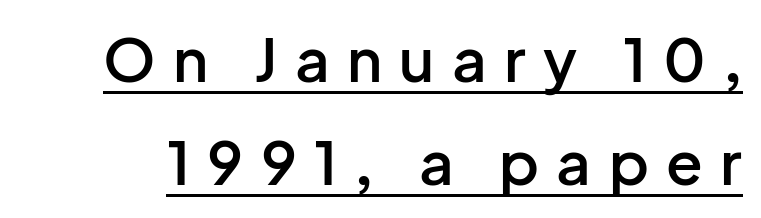
The image shows 60 px semibold sans-serif type, upright; set line spacing 1.71x, unusually wide letter spacing (+0.29 em), underlined; low stroke contrast and a medium x-height.
